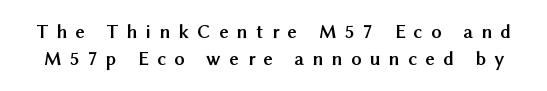
{"italic": "no", "bold": "yes", "underline": "no", "line_spacing": "normal", "line_spacing_ratio": 1.33, "letter_spacing": "wide", "letter_spacing_em": 0.43, "glyph_px": 20}
